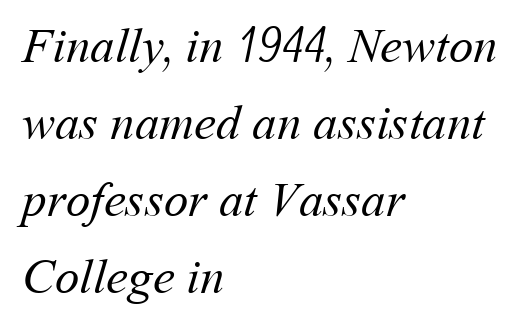
The image shows 49 px regular-weight type; set left-aligned, normal line spacing (1.57x), normal letter spacing, not underlined; medium stroke contrast and a medium x-height.
